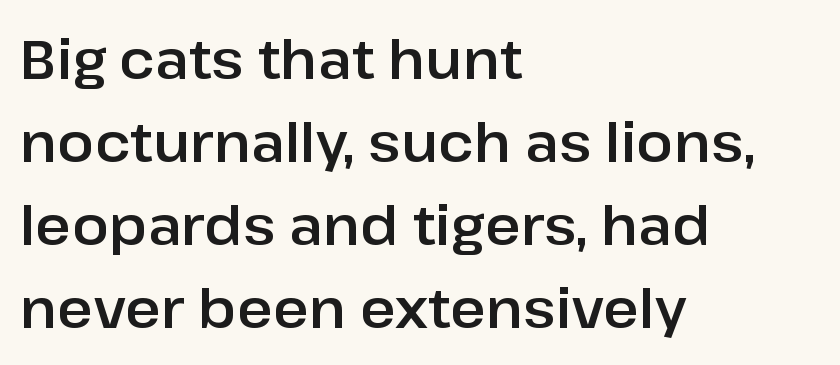
Q: Is the text italic (slanted)? A: No, it is upright.
Q: Is the typeface a serif or a sans-serif typeface? A: Sans-serif.
Q: Is the text underlined? A: No.
Q: How is the paragraph aligned? A: Left-aligned.
Q: Is the spacing between letters normal or unusually wide? A: Normal.
Q: Is the spacing between lines tight, normal or loose? A: Normal.
Q: Width (condensed, normal, or wide)? A: Normal.
Q: Stroke contrast? A: Low.
Q: x-height? A: Medium.
Q: Monospaced? A: No.
